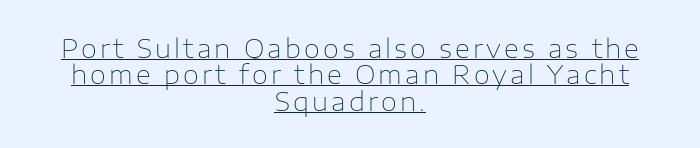
Designer's note — italics off, roman on. Each line is balanced around a shared central axis. Quick note: interline space is minimal. Quick note: underline on.
